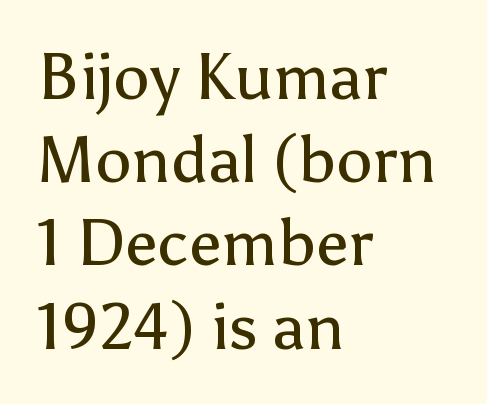
Q: Is the text bold? A: No.
Q: Is the text italic (slanted)? A: No, it is upright.
Q: Is the typeface a serif or a sans-serif typeface? A: Sans-serif.
Q: Is the text underlined? A: No.
Q: How is the paragraph aligned? A: Left-aligned.
Q: Is the spacing between letters normal or unusually wide? A: Normal.
Q: Is the spacing between lines tight, normal or loose? A: Normal.
Q: Width (condensed, normal, or wide)? A: Normal.
Q: Stroke contrast? A: Low.
Q: x-height? A: Medium.
Q: Monospaced? A: No.
